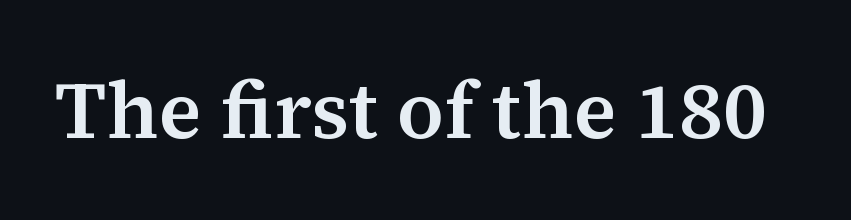
The image shows 80 px serif type, upright; set normal letter spacing, not underlined; medium stroke contrast and a medium x-height.
